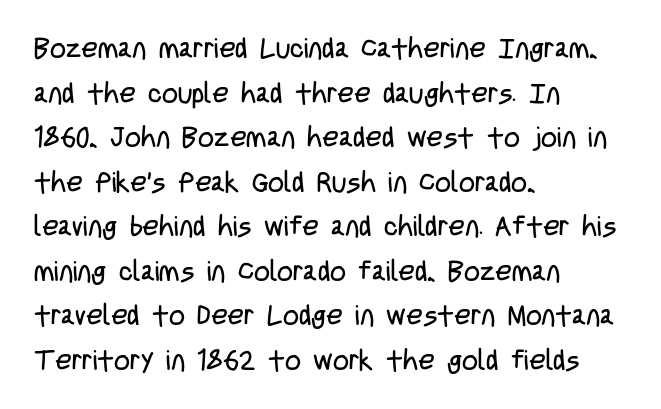
Varying glyph widths throughout — classic text-font behaviour. Serif or sans? Sans — the stroke terminals are bare. The letters sit at their default tracking, neither squeezed nor spread. The words here are not underlined. Evenly set lines give the paragraph a standard silhouette.
